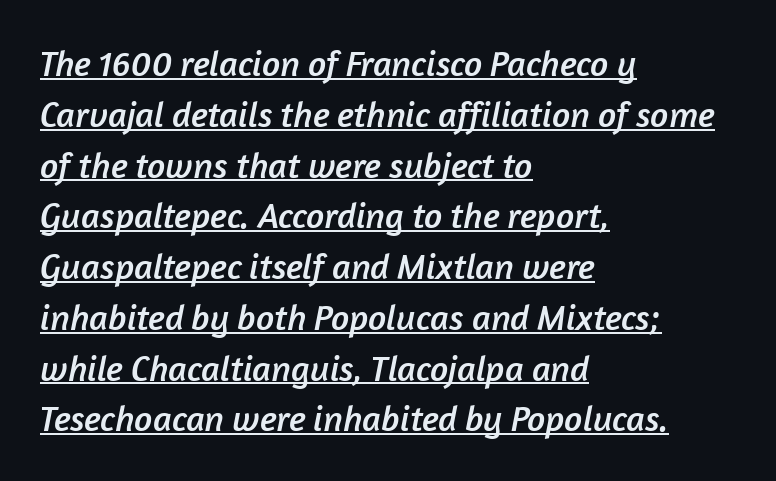
{"serif": "no", "width": "normal", "stroke_contrast": "low", "x_height": "medium", "monospaced": "no", "underline": "yes", "align": "left", "line_spacing": "normal", "line_spacing_ratio": 1.41, "letter_spacing": "normal", "letter_spacing_em": 0.0, "glyph_px": 36}
